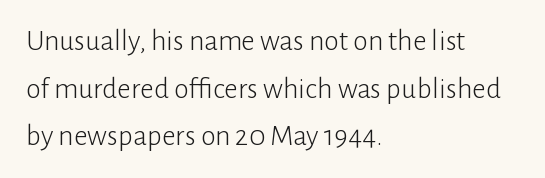
{"serif": "no", "italic": "no", "bold": "no", "weight": "light", "width": "normal", "stroke_contrast": "low", "x_height": "medium", "monospaced": "no", "underline": "no", "align": "left", "line_spacing": "normal", "line_spacing_ratio": 1.59, "letter_spacing": "normal", "letter_spacing_em": 0.0, "glyph_px": 30}
